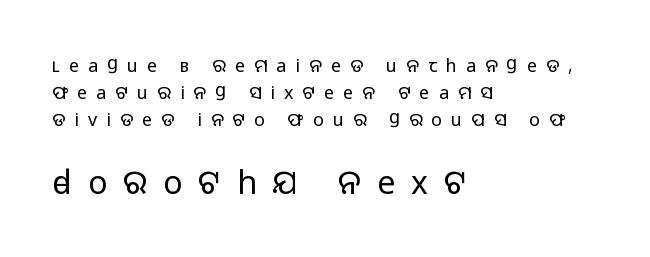
Q: Is the text bold? A: No.
Q: Is the text italic (slanted)? A: No, it is upright.
Q: Is the typeface a serif or a sans-serif typeface? A: Sans-serif.
Q: Is the text underlined? A: No.
Q: How is the paragraph aligned? A: Left-aligned.
Q: Is the spacing between letters normal or unusually wide? A: Unusually wide.
Q: Is the spacing between lines tight, normal or loose? A: Normal.
Q: Which block of text is set in a larger size, the first (top) or the second (bottom)? A: The second (bottom) one.
Q: Width (condensed, normal, or wide)? A: Normal.
Q: Stroke contrast? A: Low.
Q: x-height? A: Medium.
Q: Monospaced? A: No.
